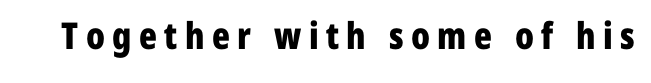
Q: Is the text bold? A: Yes.
Q: Is the text italic (slanted)? A: No, it is upright.
Q: Is the typeface a serif or a sans-serif typeface? A: Sans-serif.
Q: Is the text underlined? A: No.
Q: Is the spacing between letters normal or unusually wide? A: Unusually wide.
Q: Width (condensed, normal, or wide)? A: Condensed.
Q: Stroke contrast? A: Low.
Q: x-height? A: Medium.
Q: Monospaced? A: No.
